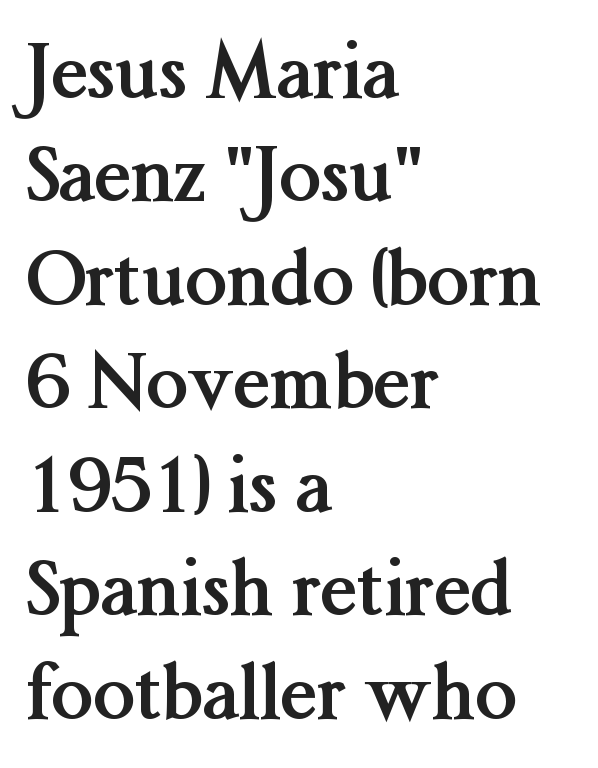
Q: Is the text bold? A: Yes.
Q: Is the text italic (slanted)? A: No, it is upright.
Q: Is the typeface a serif or a sans-serif typeface? A: Serif.
Q: Is the text underlined? A: No.
Q: How is the paragraph aligned? A: Left-aligned.
Q: Is the spacing between letters normal or unusually wide? A: Normal.
Q: Is the spacing between lines tight, normal or loose? A: Normal.
Q: Width (condensed, normal, or wide)? A: Normal.
Q: Stroke contrast? A: Medium.
Q: x-height? A: Medium.
Q: Monospaced? A: No.
